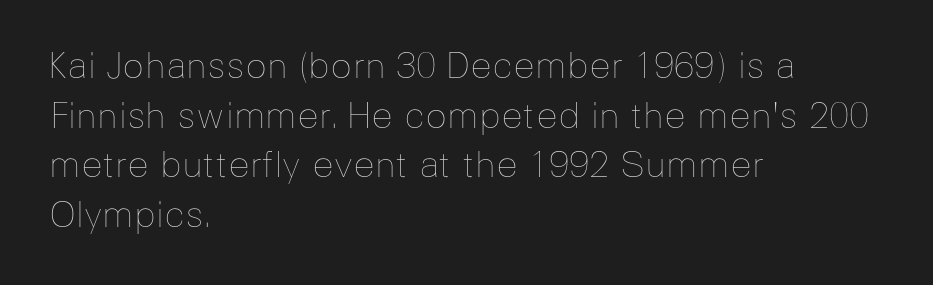
Every stem runs plumb, perpendicular to the baseline. The typeface has the unassuming heft of standard copy or less. The face used here is proportionally spaced, like ordinary book or web type. The glyphs are unaccompanied by any horizontal stroke below them. This sample uses plain, unmodified letter spacing. The designer left line spacing at the default.
